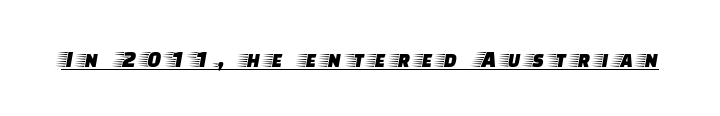
Inter-character spacing is expanded well beyond the font's built-in metrics. These characters rest on top of a visible drawn line.
